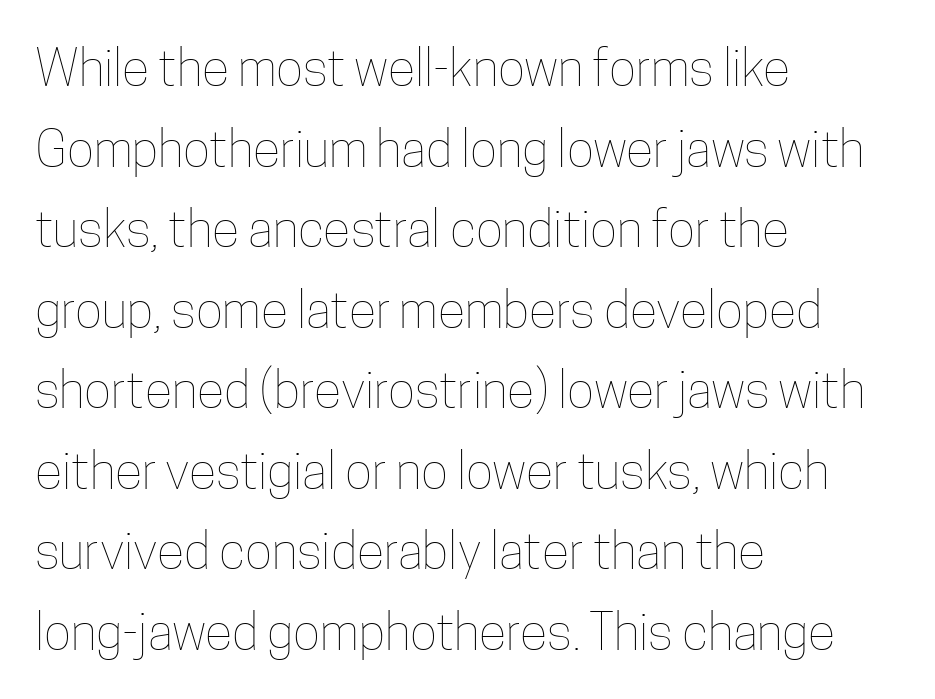
{"italic": "no", "bold": "no", "weight": "thin", "width": "condensed", "stroke_contrast": "low", "x_height": "medium", "monospaced": "no", "underline": "no", "align": "left", "line_spacing": "normal", "line_spacing_ratio": 1.58, "letter_spacing": "normal", "letter_spacing_em": 0.0, "glyph_px": 51}
